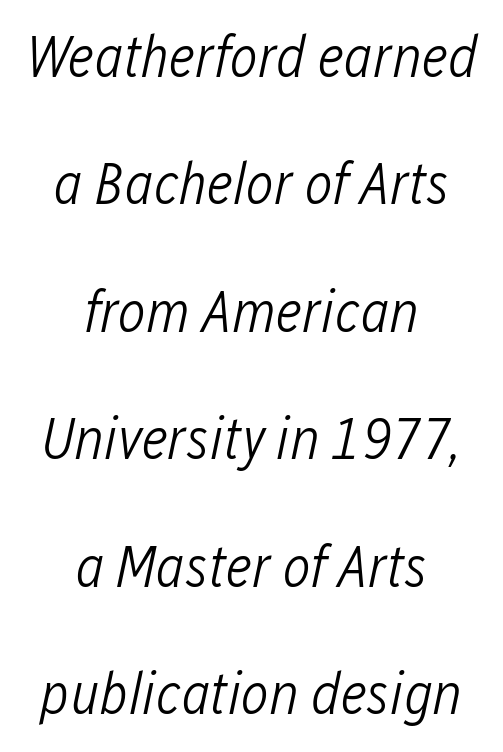
The rendering uses natural spacing where letterforms have individual widths. The line-height multiplier appears high, well above default. Just letters on the line, the space beneath them empty. A student would call this center alignment; a typographer would say set centered. Here the glyphs are tracked normally, forming tight word shapes. A light-to-regular cut is what we see here.
